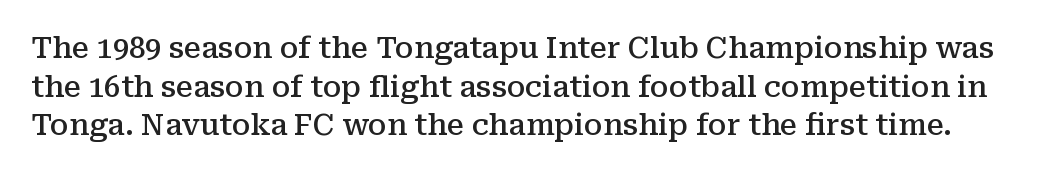
{"serif": "yes", "italic": "no", "bold": "semi", "weight": "semibold", "width": "normal", "stroke_contrast": "medium", "x_height": "medium", "monospaced": "no", "underline": "no", "line_spacing": "normal", "line_spacing_ratio": 1.33, "letter_spacing": "normal", "letter_spacing_em": 0.0, "glyph_px": 29}
